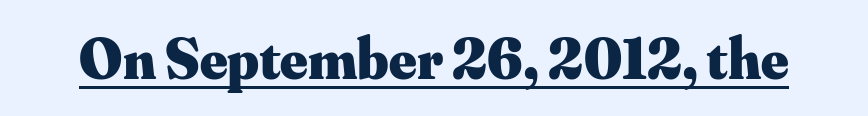
Q: Is the text bold? A: Yes.
Q: Is the text italic (slanted)? A: No, it is upright.
Q: Is the typeface a serif or a sans-serif typeface? A: Serif.
Q: Is the text underlined? A: Yes.
Q: Is the spacing between letters normal or unusually wide? A: Normal.
Q: Width (condensed, normal, or wide)? A: Normal.
Q: Stroke contrast? A: Medium.
Q: x-height? A: Small.
Q: Monospaced? A: No.
